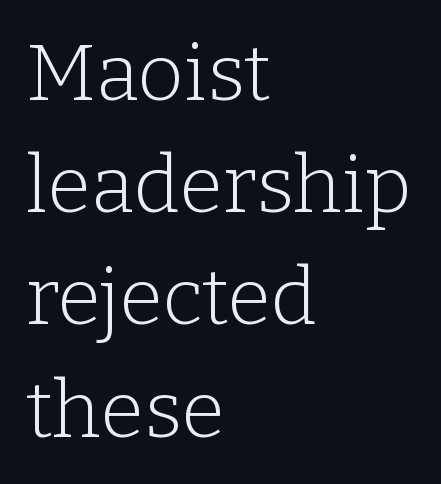
The image shows 79 px light serif type, upright; set left-aligned, normal line spacing (1.42x), normal letter spacing, not underlined; low stroke contrast and a medium x-height.
